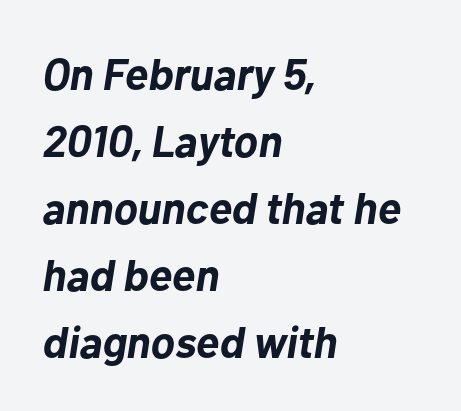
{"italic": "yes", "lean": "right", "slant_degrees": 10, "bold": "yes", "weight": "bold", "width": "normal", "stroke_contrast": "low", "x_height": "medium", "monospaced": "no", "underline": "no", "align": "left", "line_spacing": "normal", "line_spacing_ratio": 1.52, "letter_spacing": "normal", "letter_spacing_em": 0.0, "glyph_px": 44}
